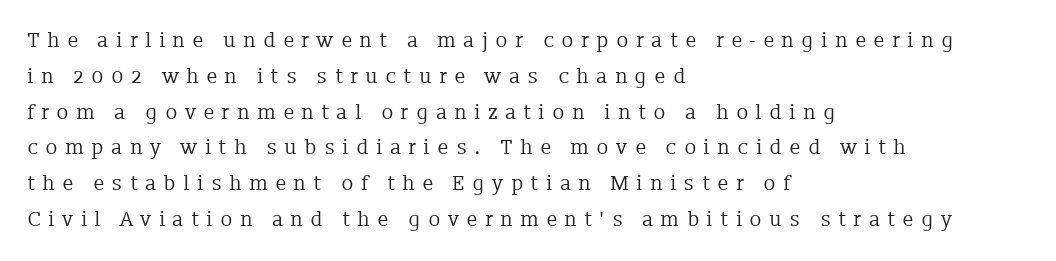
Weight class: somewhere from thin through regular. Quick note: not italic, upright. A clean baseline with only descenders dipping below it. Line beginnings align vertically; line endings do not. The tracking reads as deliberately expanded to a designer's eye.
